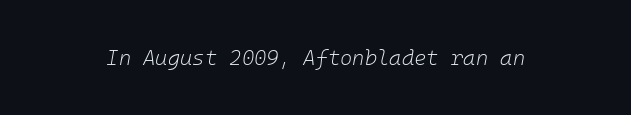
Q: Is the text bold? A: No.
Q: Is the text italic (slanted)? A: Yes, it leans right by about 10 degrees.
Q: Is the text underlined? A: No.
Q: Is the spacing between letters normal or unusually wide? A: Normal.
